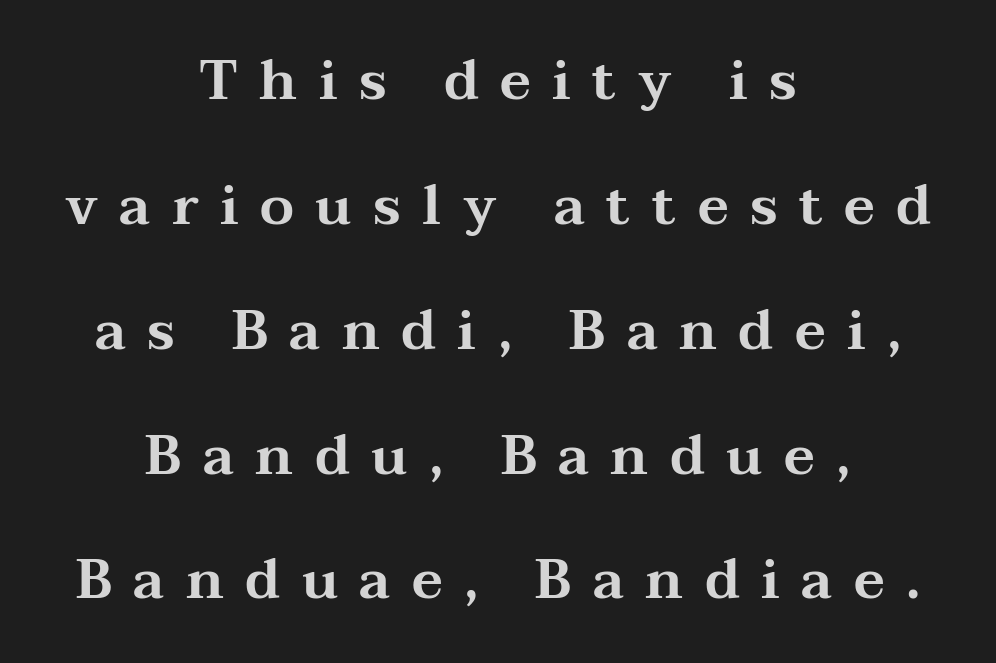
Q: Is the text italic (slanted)? A: No, it is upright.
Q: Is the typeface a serif or a sans-serif typeface? A: Serif.
Q: Is the text underlined? A: No.
Q: How is the paragraph aligned? A: Centered.
Q: Is the spacing between letters normal or unusually wide? A: Unusually wide.
Q: Is the spacing between lines tight, normal or loose? A: Loose.
Q: Width (condensed, normal, or wide)? A: Wide.
Q: Stroke contrast? A: Medium.
Q: x-height? A: Medium.
Q: Monospaced? A: No.
